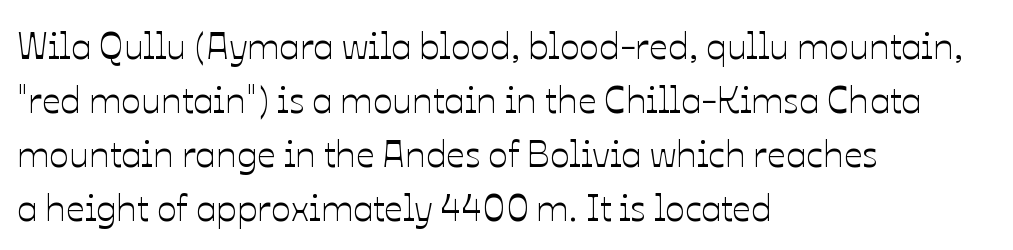
Vertical strokes here are truly vertical. Does the copy run flush right? No — it runs flush left. In terms of letterspacing, this is plain default setting. Each letter keeps its own natural width here, so spacing adapts to shape. Notice how descenders clear the ascenders below comfortably — that's standard leading. Lines of text with bare space underneath.
